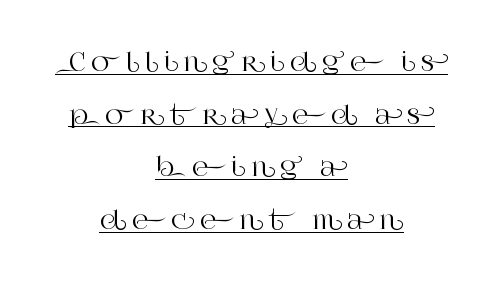
{"italic": "no", "underline": "yes", "align": "center", "line_spacing": "loose", "line_spacing_ratio": 2.11, "letter_spacing": "wide", "letter_spacing_em": 0.2, "glyph_px": 25}
